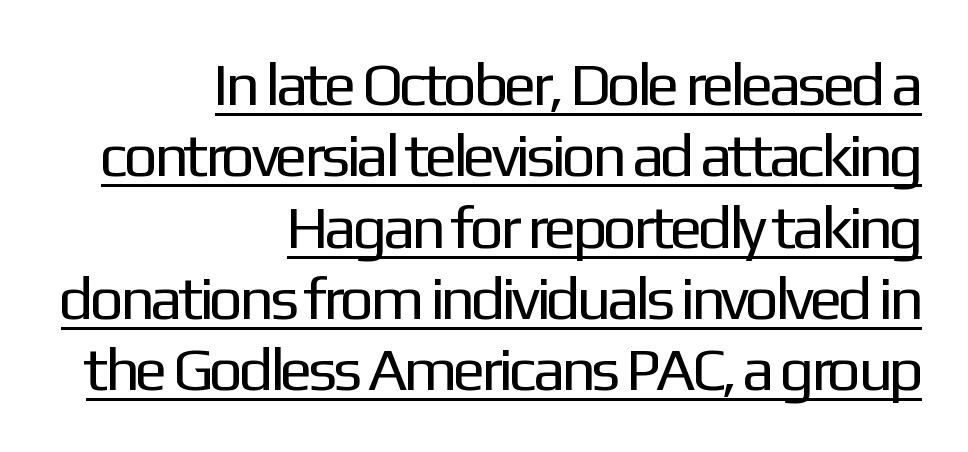
The rendering uses natural spacing where letterforms have individual widths. The typesetting does not lean heavy: it is not bold. Caption: lettering with a line underneath. Type style note: lacks serifs.
